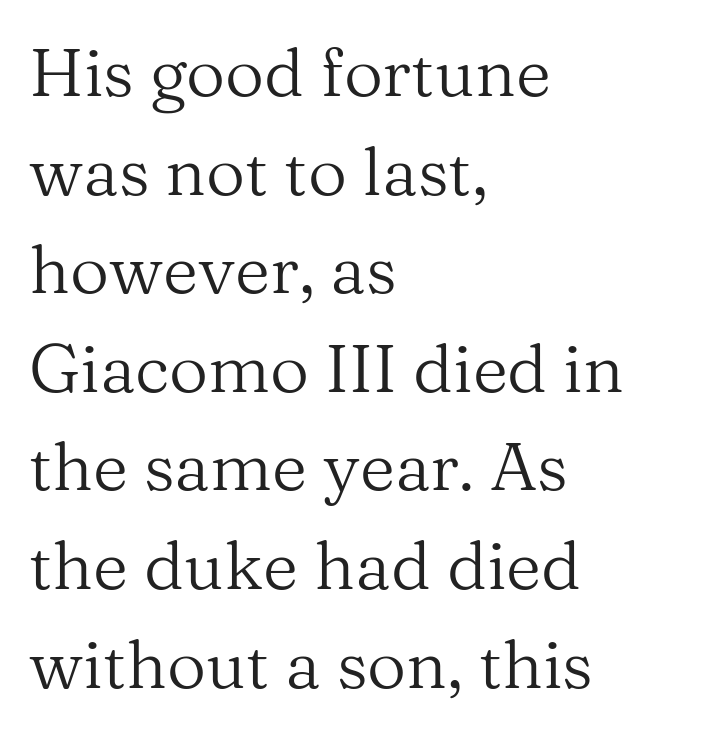
Unmarked baselines from the first word to the last. The strokes are not fattened; the text isn't bold. The letters stand upright; this is a roman face. These lines are rendered in a variable-pitch font. Regarding serifs, this sample has them. The rendering anchors every line to the left-hand side.
